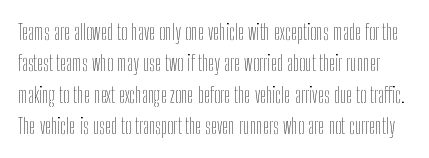
The cut favours lightness, reaching ordinary text weight at its darkest. The letters stand straight up with perfectly vertical stems. The strip under each line holds only bare page. Each word holds together tightly as a unit, with standard inter-letter gaps.
